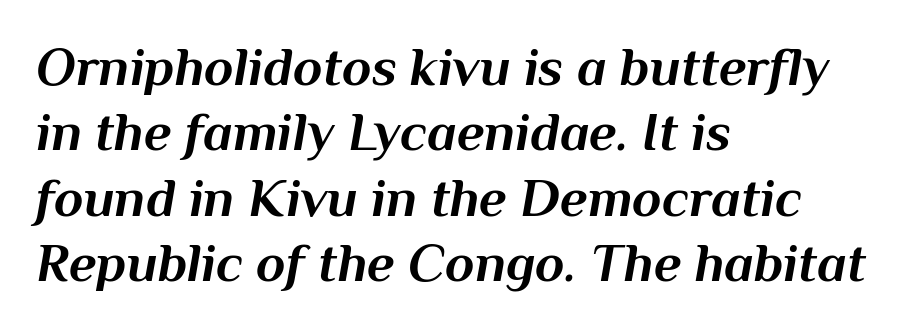
The image shows 54 px bold type, italic (leaning right); set left-aligned, line spacing 1.21x, normal letter spacing, not underlined; medium stroke contrast and a medium x-height.
